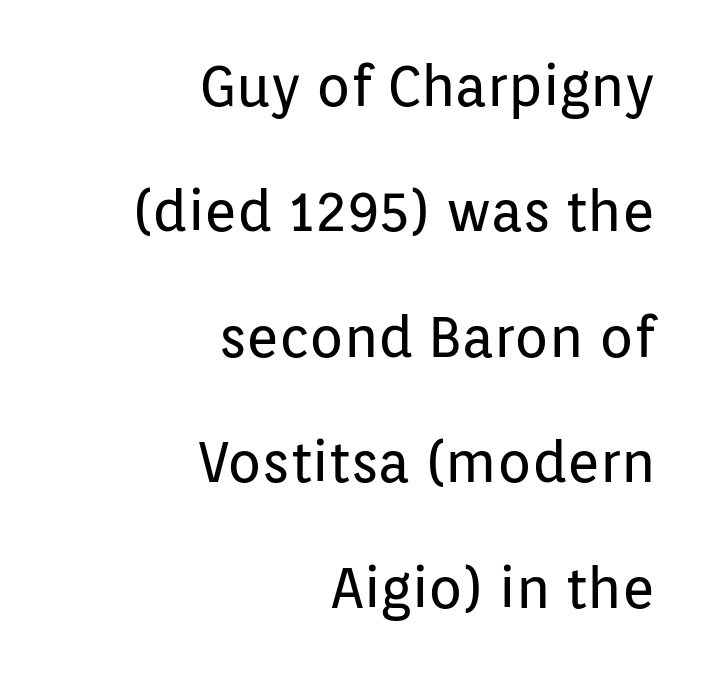
{"serif": "no", "italic": "no", "bold": "no", "weight": "regular", "width": "normal", "stroke_contrast": "low", "x_height": "medium", "monospaced": "no", "underline": "no", "align": "right", "line_spacing": "loose", "line_spacing_ratio": 2.24, "letter_spacing": "normal", "letter_spacing_em": 0.0, "glyph_px": 56}
